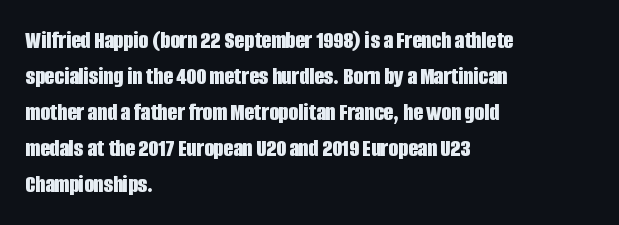
Q: Is the text bold? A: Yes.
Q: Is the text italic (slanted)? A: No, it is upright.
Q: Is the text underlined? A: No.
Q: How is the paragraph aligned? A: Left-aligned.
Q: Is the spacing between letters normal or unusually wide? A: Normal.
Q: Is the spacing between lines tight, normal or loose? A: Normal.
